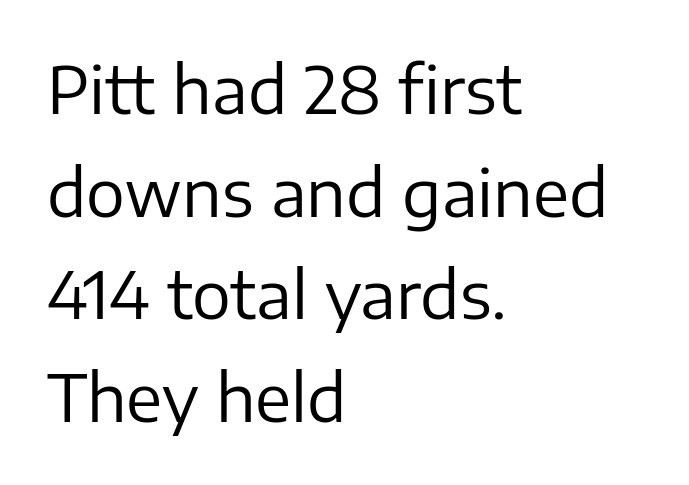
The image shows 65 px regular-weight sans-serif type, upright; set left-aligned, normal line spacing (1.58x), normal letter spacing, not underlined; low stroke contrast and a medium x-height.
